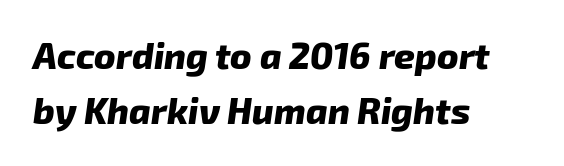
{"italic": "yes", "lean": "right", "slant_degrees": 8, "bold": "yes", "weight": "heavy", "width": "normal", "stroke_contrast": "low", "x_height": "medium", "monospaced": "no", "underline": "no", "align": "left", "line_spacing": "normal", "line_spacing_ratio": 1.54, "letter_spacing": "normal", "letter_spacing_em": 0.0, "glyph_px": 36}
